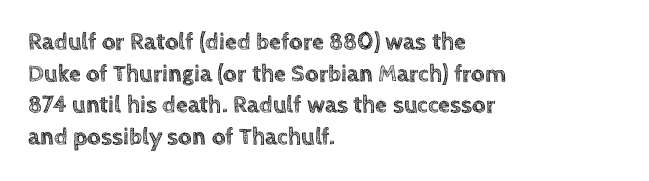
The image shows 24 px text type, upright; set left-aligned, normal line spacing (1.32x), normal letter spacing, not underlined.
